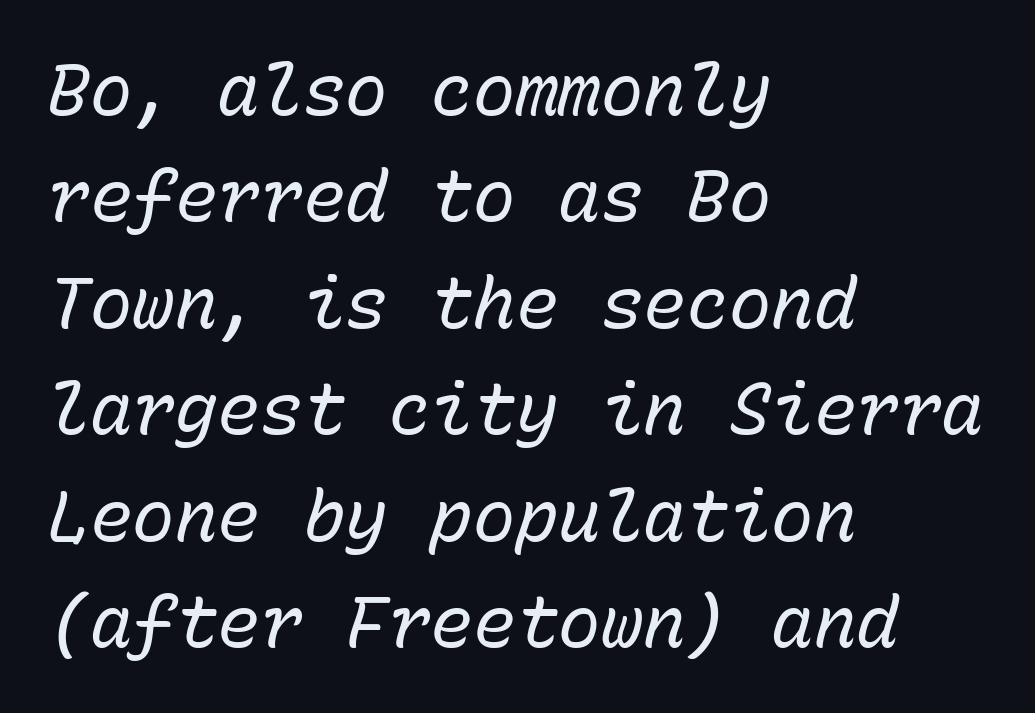
{"italic": "yes", "lean": "right", "slant_degrees": 15, "bold": "no", "weight": "regular", "width": "normal", "stroke_contrast": "low", "x_height": "medium", "monospaced": "yes", "underline": "no", "align": "left", "line_spacing": "normal", "line_spacing_ratio": 1.5, "letter_spacing": "normal", "letter_spacing_em": 0.0, "glyph_px": 71}
